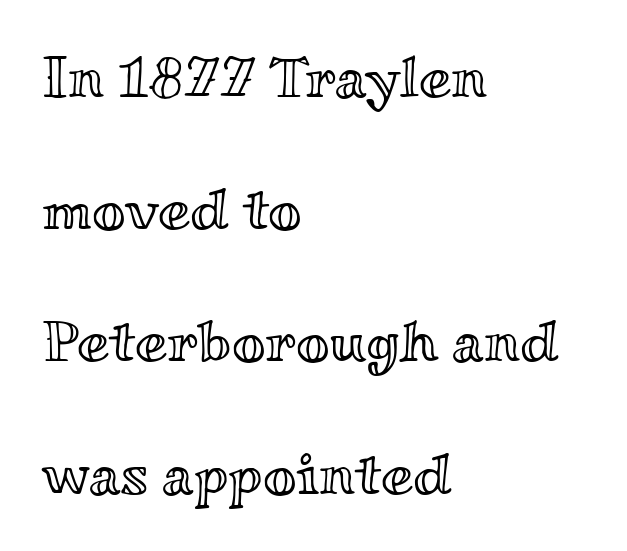
The image shows 58 px wide type, upright; set left-aligned, loose line spacing (2.28x), normal letter spacing, not underlined; a small x-height.
